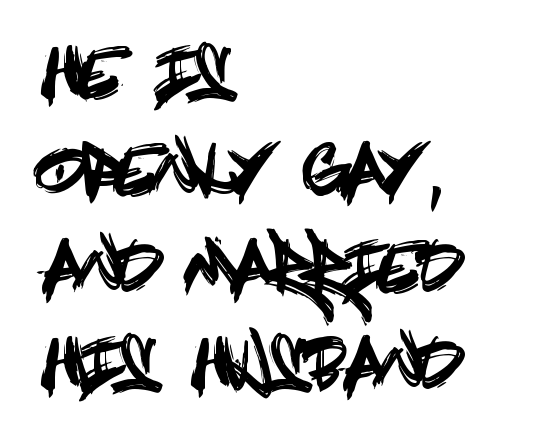
Q: Is the text italic (slanted)? A: Yes.
Q: Is the typeface a serif or a sans-serif typeface? A: Sans-serif.
Q: Is the text underlined? A: No.
Q: How is the paragraph aligned? A: Left-aligned.
Q: Is the spacing between letters normal or unusually wide? A: Normal.
Q: Is the spacing between lines tight, normal or loose? A: Normal.
Q: Width (condensed, normal, or wide)? A: Condensed.
Q: x-height? A: Large.
